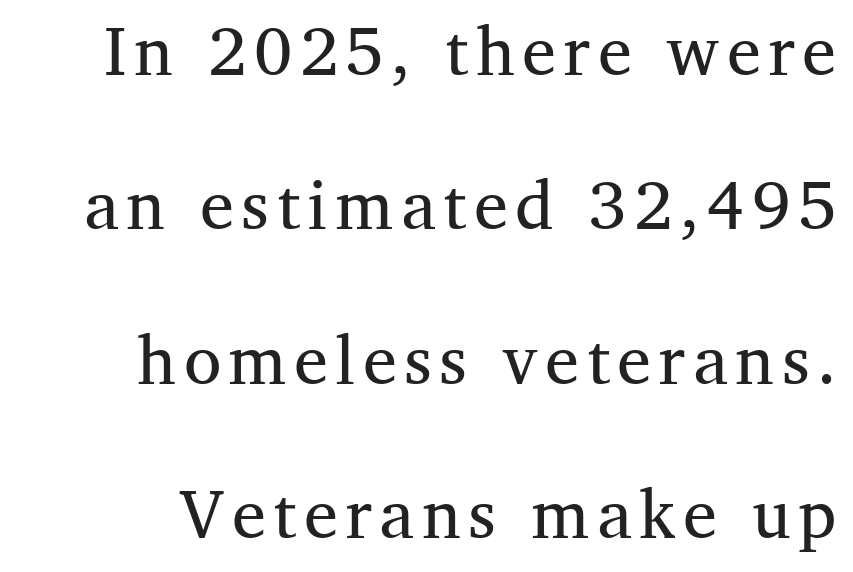
Italic? Not at all — the glyphs are vertical. Font category for this specimen: serif. Each stroke keeps to a modest, everyday thickness or less. Check under the words: just untouched page.
